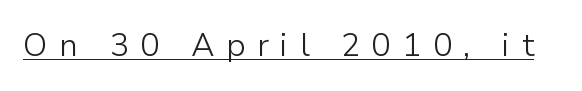
The image shows 32 px light sans-serif type, upright; set unusually wide letter spacing (+0.36 em), underlined; low stroke contrast and a medium x-height.
